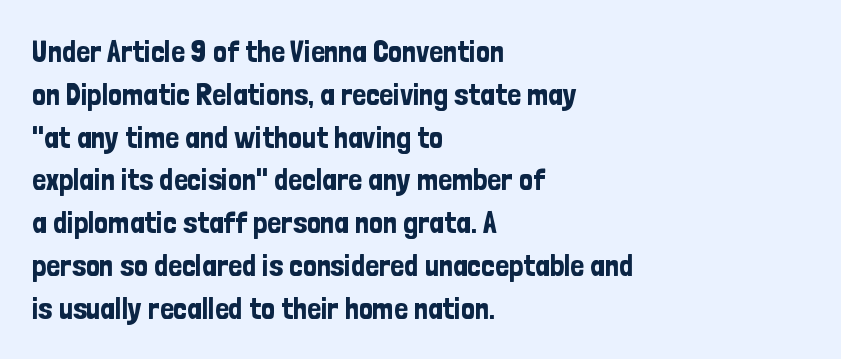
{"serif": "no", "italic": "no", "width": "condensed", "stroke_contrast": "low", "x_height": "medium", "monospaced": "no", "underline": "no", "align": "left", "line_spacing": "normal", "line_spacing_ratio": 1.38, "letter_spacing": "normal", "letter_spacing_em": 0.0, "glyph_px": 31}
